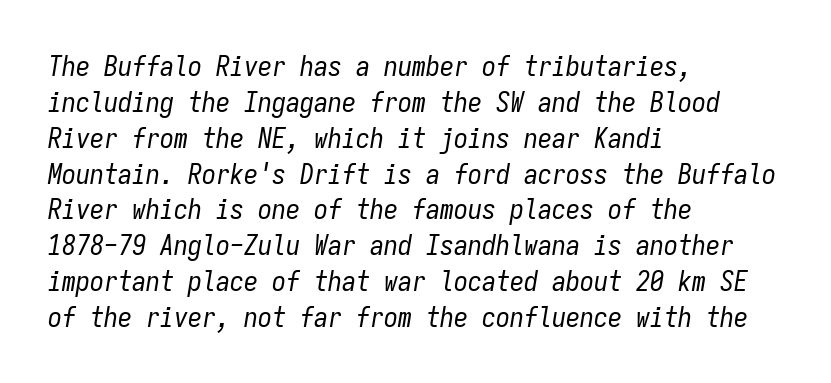
The image shows 28 px regular-weight, condensed type, italic (leaning right), monospaced; set left-aligned, normal line spacing (1.28x), normal letter spacing, not underlined; low stroke contrast and a medium x-height.
